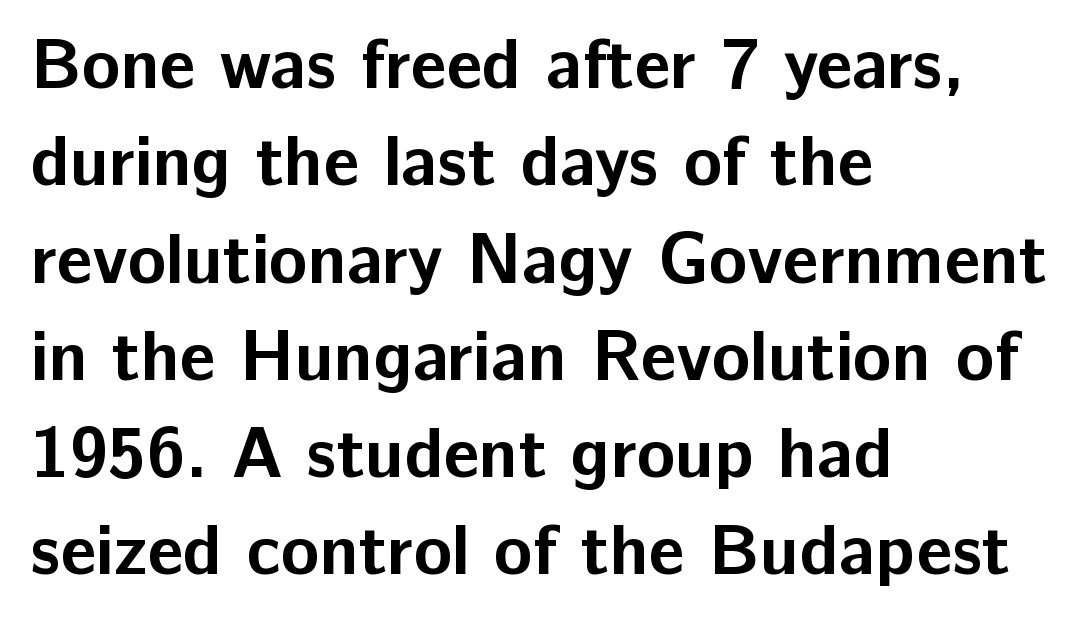
Q: Is the text bold? A: Yes.
Q: Is the text italic (slanted)? A: No, it is upright.
Q: Is the typeface a serif or a sans-serif typeface? A: Sans-serif.
Q: Is the text underlined? A: No.
Q: How is the paragraph aligned? A: Left-aligned.
Q: Is the spacing between letters normal or unusually wide? A: Normal.
Q: Is the spacing between lines tight, normal or loose? A: Normal.
Q: Width (condensed, normal, or wide)? A: Normal.
Q: Stroke contrast? A: Low.
Q: x-height? A: Medium.
Q: Monospaced? A: No.
